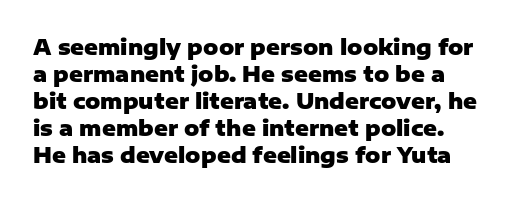
The image shows 21 px bold type, upright; set normal line spacing (1.28x), normal letter spacing, not underlined.
